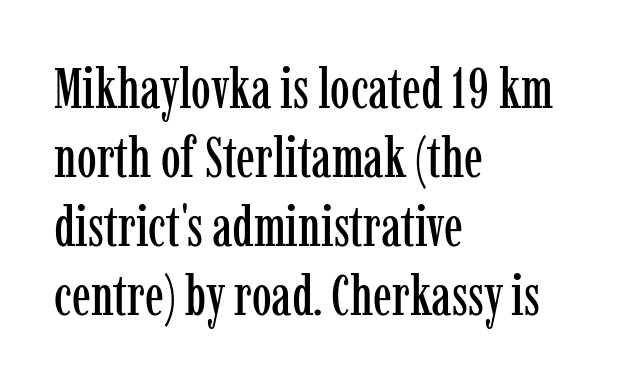
The image shows 56 px condensed serif type, upright; set left-aligned, line spacing 1.23x, normal letter spacing, not underlined; low stroke contrast and a medium x-height.
